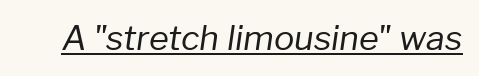
Q: Is the text bold? A: No.
Q: Is the text italic (slanted)? A: Yes, it leans right by about 8 degrees.
Q: Is the text underlined? A: Yes.
Q: Is the spacing between letters normal or unusually wide? A: Normal.
Q: Width (condensed, normal, or wide)? A: Normal.
Q: Stroke contrast? A: Low.
Q: x-height? A: Medium.
Q: Monospaced? A: No.
